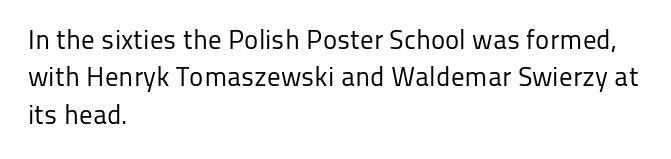
Interline gaps are of average width in this sample. Inter-character spacing is left at the font's built-in metrics. If you drew a line through each stem, it would be perfectly vertical. Words float on clear page, feet unadorned. Each line starts at the same left margin while the right side varies.
